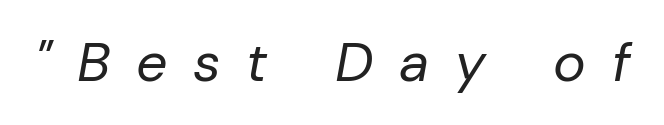
The passage shown is not bold in any degree. Looks like regular typesetting: each glyph gets only the width it needs. The glyphs are unaccompanied by any horizontal stroke below them. The text carries the slant typical of an italic or oblique font.
